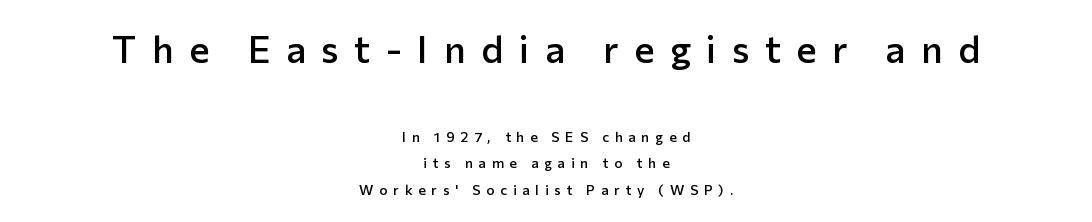
Stems and bowls a touch heavier than normal — semibold. Just letters on the line, the space beneath them empty. Compared with typical body copy, the letter spacing here is much looser. The setting favours the middle, as headings and verse often do. Whoever set this made the first block the dominant, larger element. The type sits square on the baseline with zero lean.
